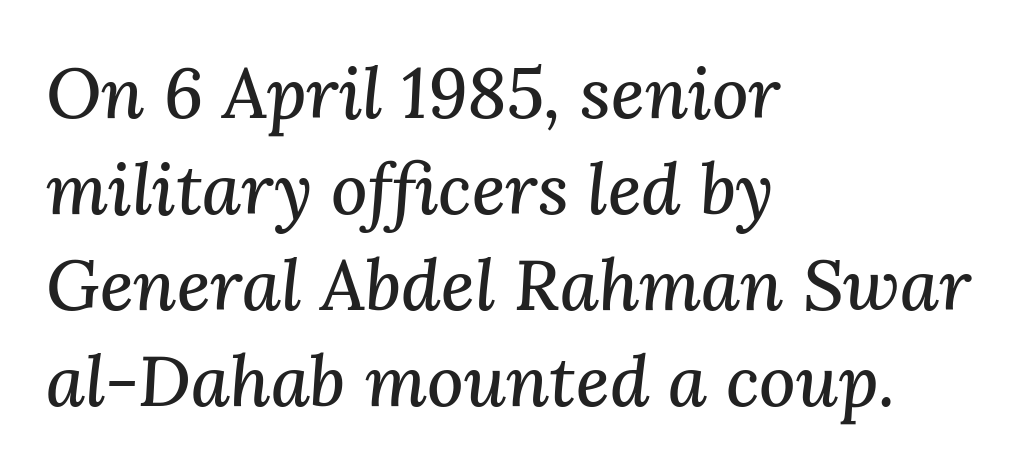
The image shows 71 px serif type, italic (leaning right); set left-aligned, normal line spacing (1.35x), normal letter spacing, not underlined; medium stroke contrast and a medium x-height.
